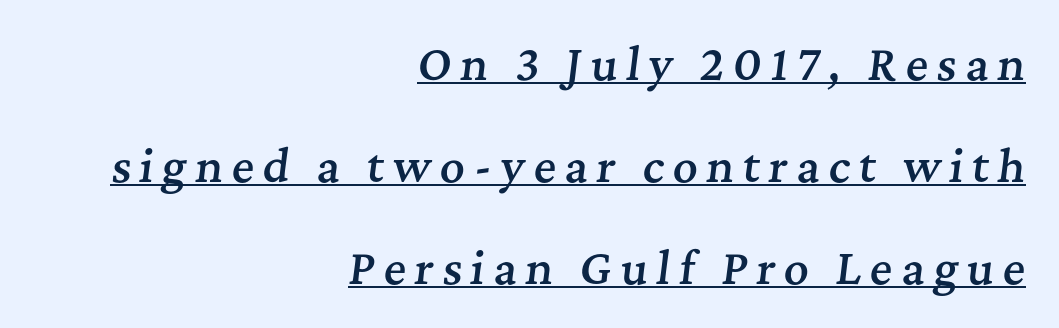
The image shows 43 px semibold serif type, italic (leaning right); set right-aligned, loose line spacing (2.37x), unusually wide letter spacing (+0.2 em), underlined; medium stroke contrast and a medium x-height.
